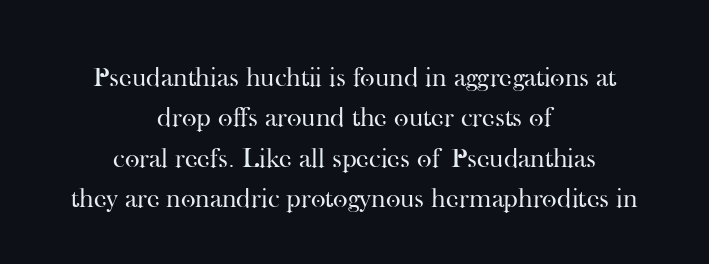
{"serif": "yes", "italic": "no", "bold": "no", "weight": "regular", "width": "normal", "stroke_contrast": "high", "x_height": "small", "monospaced": "no", "underline": "no", "align": "center", "line_spacing": "normal", "line_spacing_ratio": 1.44, "letter_spacing": "normal", "letter_spacing_em": 0.0, "glyph_px": 28}
